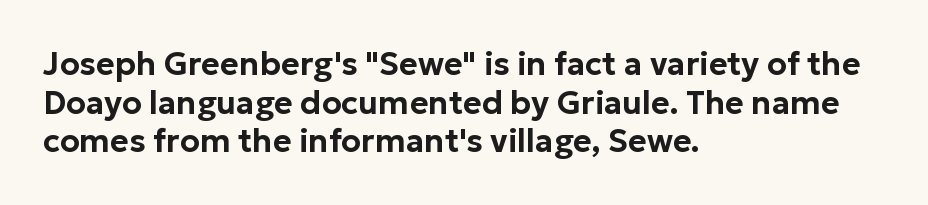
Caption: multi-line text, flush left, ragged right. These lines are rendered in a variable-pitch font. Examine the stroke ends and you'll find no serifs. A clean baseline with only descenders dipping below it. The horizontal fit of the characters is conventional and even.
